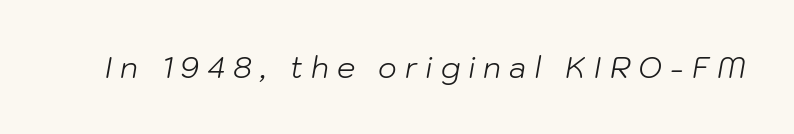
Characters follow at a spacing far wider than the type designer built in. The gap between lines stays unmarked. Stems here are at most as thick as an everyday book face. Emphasis-style slanted type is in use. Is this a fixed-width face? No — the glyphs have proportional, varying widths.
